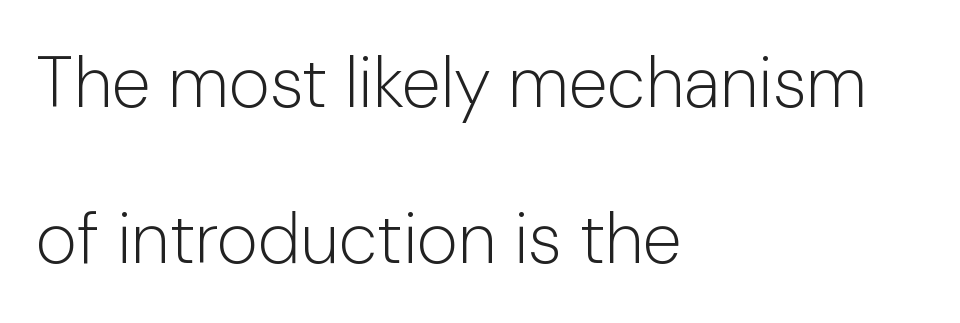
The image shows 71 px light sans-serif type, upright; set left-aligned, loose line spacing (2.2x), normal letter spacing, not underlined; low stroke contrast and a medium x-height.
